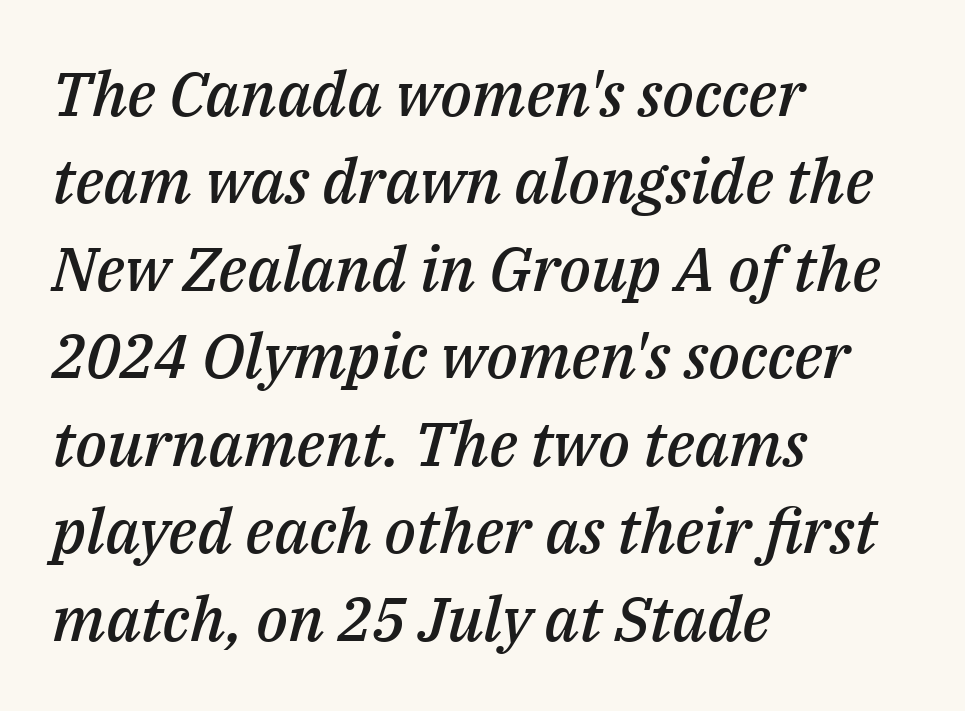
{"italic": "yes", "lean": "right", "slant_degrees": 14, "bold": "semi", "weight": "semibold", "width": "normal", "stroke_contrast": "medium", "x_height": "medium", "monospaced": "no", "underline": "no", "align": "left", "line_spacing": "normal", "line_spacing_ratio": 1.41, "letter_spacing": "normal", "letter_spacing_em": 0.0, "glyph_px": 62}
